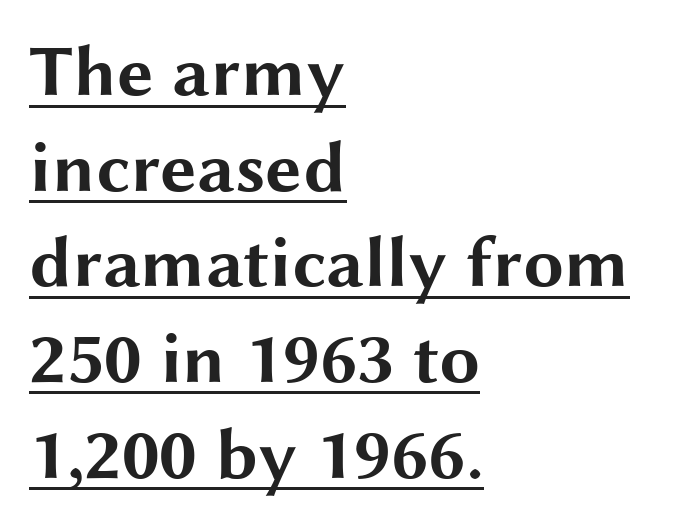
Q: Is the text bold? A: Yes.
Q: Is the text italic (slanted)? A: No, it is upright.
Q: Is the typeface a serif or a sans-serif typeface? A: Sans-serif.
Q: Is the text underlined? A: Yes.
Q: How is the paragraph aligned? A: Left-aligned.
Q: Is the spacing between letters normal or unusually wide? A: Normal.
Q: Is the spacing between lines tight, normal or loose? A: Normal.
Q: Width (condensed, normal, or wide)? A: Wide.
Q: Stroke contrast? A: Medium.
Q: x-height? A: Medium.
Q: Monospaced? A: No.
